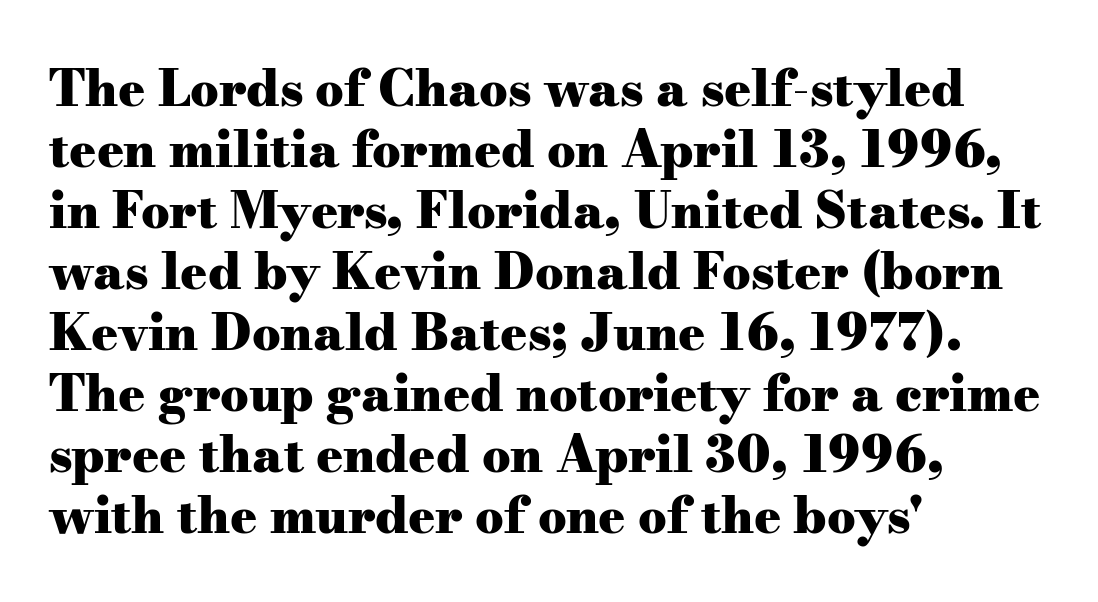
Q: Is the text bold? A: Yes.
Q: Is the text italic (slanted)? A: No, it is upright.
Q: Is the typeface a serif or a sans-serif typeface? A: Serif.
Q: Is the text underlined? A: No.
Q: How is the paragraph aligned? A: Left-aligned.
Q: Is the spacing between letters normal or unusually wide? A: Normal.
Q: Width (condensed, normal, or wide)? A: Wide.
Q: Stroke contrast? A: Medium.
Q: x-height? A: Small.
Q: Monospaced? A: No.
